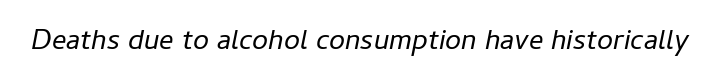
{"italic": "yes", "lean": "right", "slant_degrees": 11, "bold": "no", "weight": "light", "width": "normal", "stroke_contrast": "low", "x_height": "medium", "monospaced": "no", "underline": "no", "letter_spacing": "normal", "letter_spacing_em": 0.0, "glyph_px": 36}
